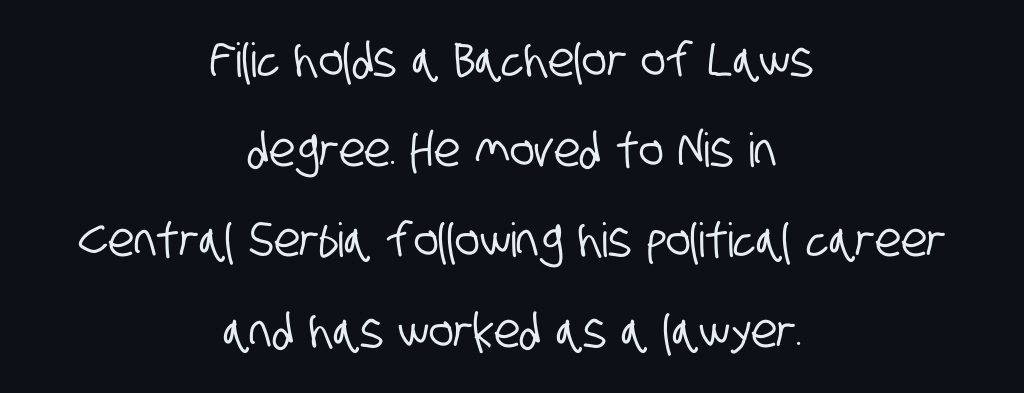
The image shows 47 px condensed sans-serif type; set centered, loose line spacing (1.92x), normal letter spacing, not underlined; low stroke contrast and a large x-height.
